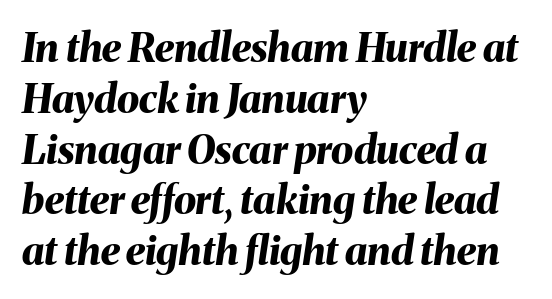
Q: Is the text bold? A: Yes.
Q: Is the text italic (slanted)? A: Yes, it leans right by about 8 degrees.
Q: Is the text underlined? A: No.
Q: How is the paragraph aligned? A: Left-aligned.
Q: Is the spacing between letters normal or unusually wide? A: Normal.
Q: Is the spacing between lines tight, normal or loose? A: Normal.
Q: Width (condensed, normal, or wide)? A: Normal.
Q: Stroke contrast? A: Medium.
Q: x-height? A: Medium.
Q: Monospaced? A: No.
